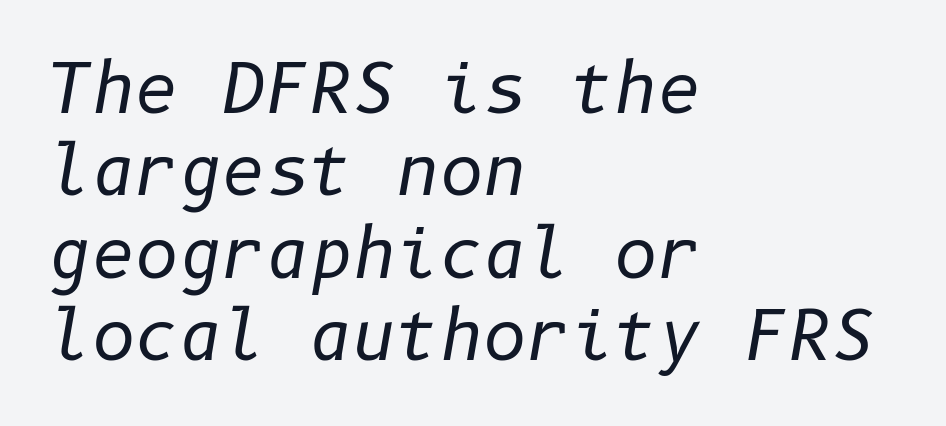
Q: Is the text bold? A: No.
Q: Is the text italic (slanted)? A: Yes, it leans right by about 10 degrees.
Q: Is the text underlined? A: No.
Q: How is the paragraph aligned? A: Left-aligned.
Q: Is the spacing between letters normal or unusually wide? A: Normal.
Q: Width (condensed, normal, or wide)? A: Normal.
Q: Stroke contrast? A: Low.
Q: x-height? A: Medium.
